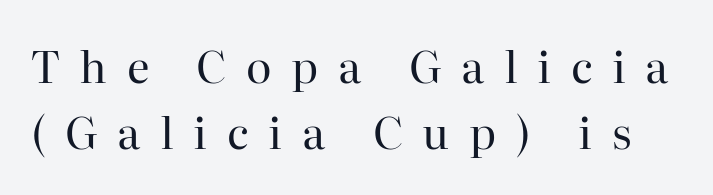
The image shows 44 px regular-weight serif type, upright; set normal line spacing (1.51x), unusually wide letter spacing (+0.44 em), not underlined; high stroke contrast and a medium x-height.
